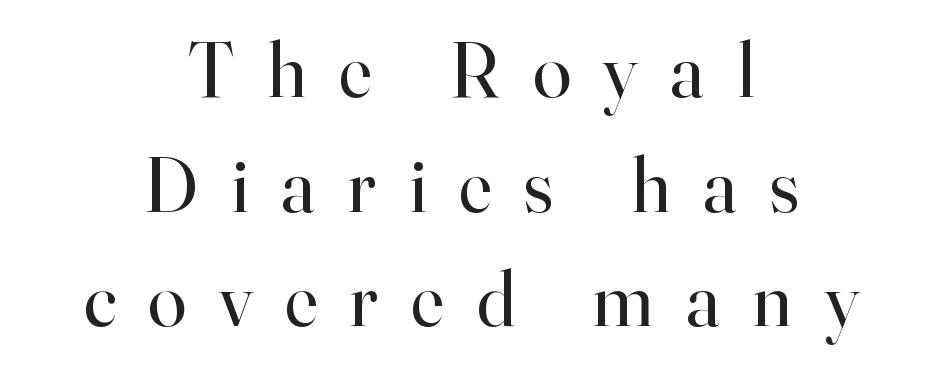
Q: Is the text bold? A: No.
Q: Is the text italic (slanted)? A: No, it is upright.
Q: Is the typeface a serif or a sans-serif typeface? A: Serif.
Q: Is the text underlined? A: No.
Q: How is the paragraph aligned? A: Centered.
Q: Is the spacing between letters normal or unusually wide? A: Unusually wide.
Q: Is the spacing between lines tight, normal or loose? A: Normal.
Q: Width (condensed, normal, or wide)? A: Normal.
Q: Stroke contrast? A: High.
Q: x-height? A: Small.
Q: Monospaced? A: No.
